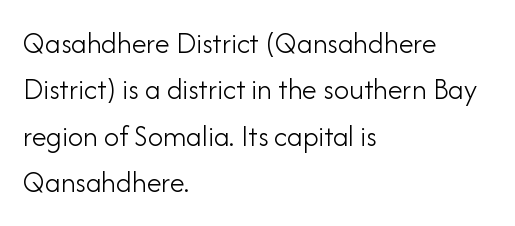
Horizontal alignment here is leftward, the default for most running prose. This reads as an unemphasized weight, regular at the heaviest. Evenly set lines give the paragraph a standard silhouette. Each word holds together tightly as a unit, with standard inter-letter gaps. A roman cut, with each character standing at attention.
